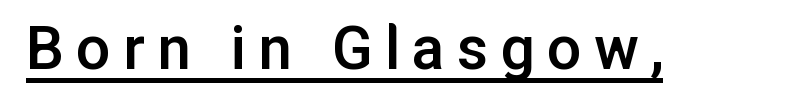
The image shows 68 px semibold sans-serif type, upright; set underlined; low stroke contrast and a medium x-height.
